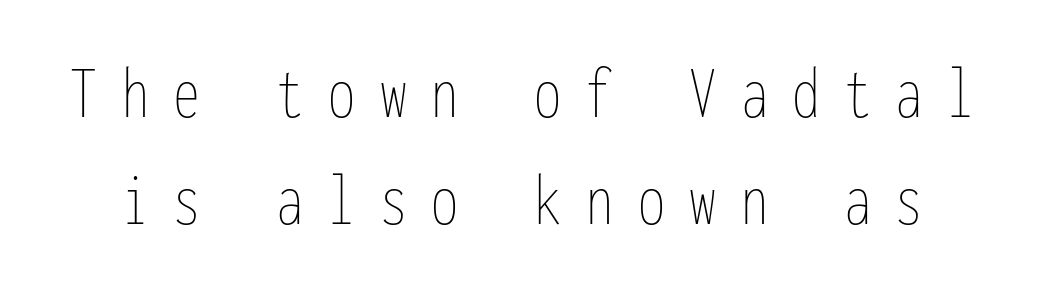
Q: Is the text bold? A: No.
Q: Is the text italic (slanted)? A: No, it is upright.
Q: Is the text underlined? A: No.
Q: Is the spacing between letters normal or unusually wide? A: Unusually wide.
Q: Is the spacing between lines tight, normal or loose? A: Normal.
Q: Width (condensed, normal, or wide)? A: Condensed.
Q: Stroke contrast? A: Low.
Q: x-height? A: Medium.
Q: Monospaced? A: Yes.
